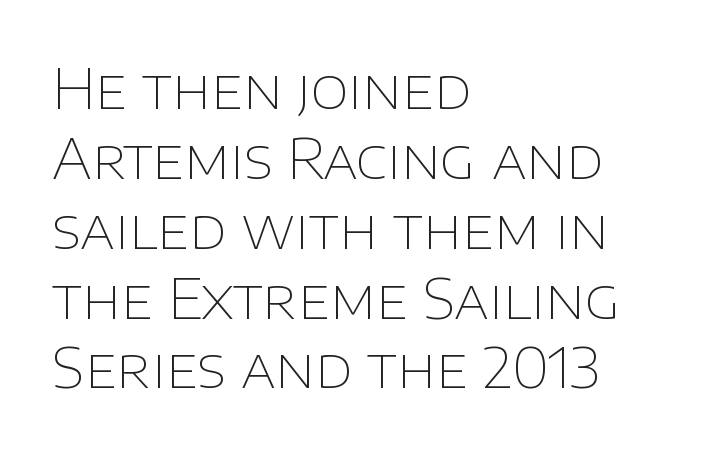
You could not count columns in this text — the font is proportionally spaced. Tracking value appears to be zero — textbook default spacing. Style check: upright. The text was rendered using a sans face with plain stroke endings. Clear beneath every line of the passage. The letterforms sit at book weight or below.
